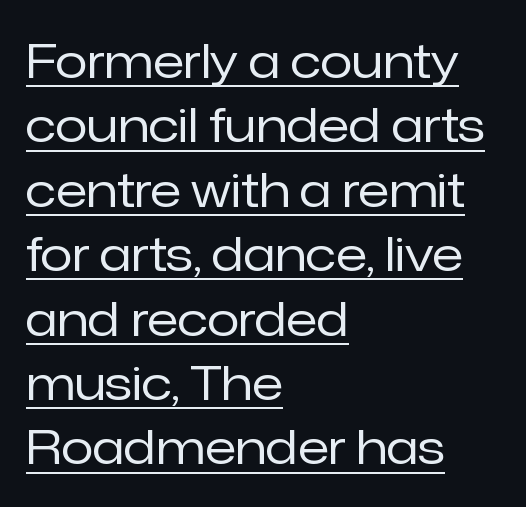
Q: Is the text bold? A: No.
Q: Is the text italic (slanted)? A: No, it is upright.
Q: Is the typeface a serif or a sans-serif typeface? A: Sans-serif.
Q: Is the text underlined? A: Yes.
Q: How is the paragraph aligned? A: Left-aligned.
Q: Is the spacing between letters normal or unusually wide? A: Normal.
Q: Is the spacing between lines tight, normal or loose? A: Normal.
Q: Width (condensed, normal, or wide)? A: Normal.
Q: Stroke contrast? A: Low.
Q: x-height? A: Medium.
Q: Monospaced? A: No.
